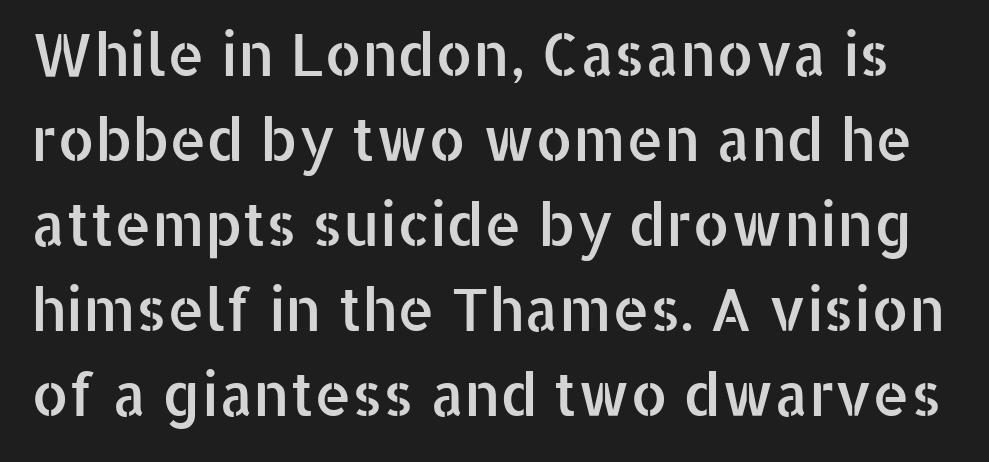
Q: Is the text italic (slanted)? A: No, it is upright.
Q: Is the typeface a serif or a sans-serif typeface? A: Sans-serif.
Q: Is the text underlined? A: No.
Q: Is the spacing between letters normal or unusually wide? A: Normal.
Q: Is the spacing between lines tight, normal or loose? A: Normal.
Q: Width (condensed, normal, or wide)? A: Normal.
Q: Stroke contrast? A: Low.
Q: x-height? A: Medium.
Q: Monospaced? A: No.
